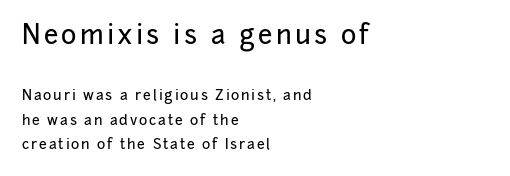
The image shows 26 px text type, upright; set left-aligned, line spacing 1.75x, not underlined; the first (top) block is 1.86x larger.
